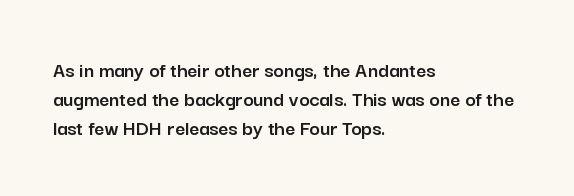
{"italic": "no", "underline": "no", "align": "left", "line_spacing": "normal", "line_spacing_ratio": 1.32, "letter_spacing": "normal", "letter_spacing_em": 0.0, "glyph_px": 22}
